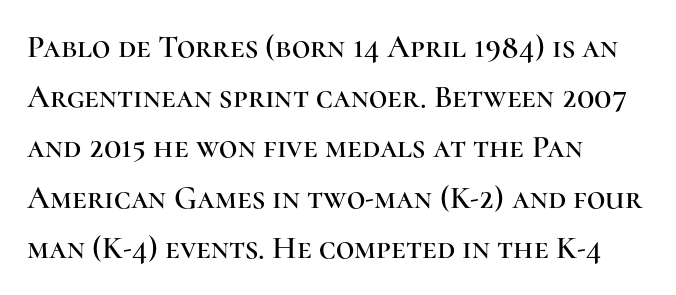
{"serif": "yes", "italic": "no", "width": "normal", "stroke_contrast": "high", "x_height": "medium", "monospaced": "no", "underline": "no", "align": "left", "line_spacing": "normal", "line_spacing_ratio": 1.57, "letter_spacing": "normal", "letter_spacing_em": 0.0, "glyph_px": 32}
